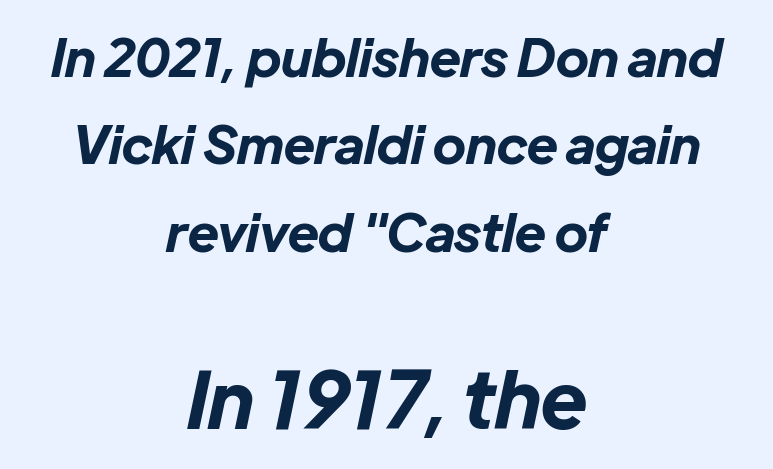
Q: Is the text bold? A: Yes.
Q: Is the text italic (slanted)? A: Yes, it leans right by about 12 degrees.
Q: Is the text underlined? A: No.
Q: How is the paragraph aligned? A: Centered.
Q: Is the spacing between letters normal or unusually wide? A: Normal.
Q: Is the spacing between lines tight, normal or loose? A: Normal.
Q: Which block of text is set in a larger size, the first (top) or the second (bottom)? A: The second (bottom) one.
Q: Width (condensed, normal, or wide)? A: Normal.
Q: Stroke contrast? A: Low.
Q: x-height? A: Medium.
Q: Monospaced? A: No.
